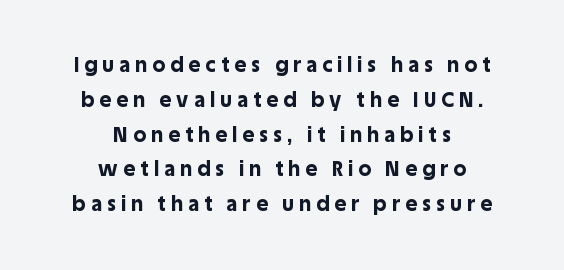
Q: Is the text bold? A: Yes.
Q: Is the text italic (slanted)? A: No, it is upright.
Q: Is the text underlined? A: No.
Q: How is the paragraph aligned? A: Centered.
Q: Is the spacing between letters normal or unusually wide? A: Unusually wide.
